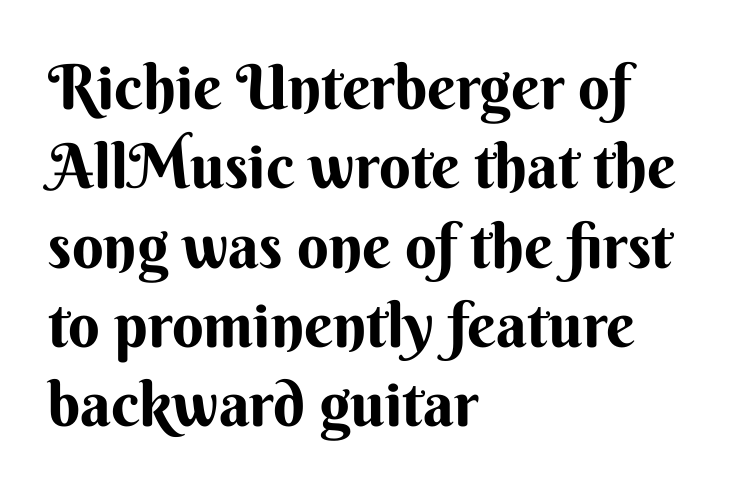
When letters stand straight like this, we call the style roman or upright. In terms of letterspacing, this is plain default setting. Layout note: lines flush left. Note the varied advance widths — an 'i' is clearly narrower than an 'm'.
